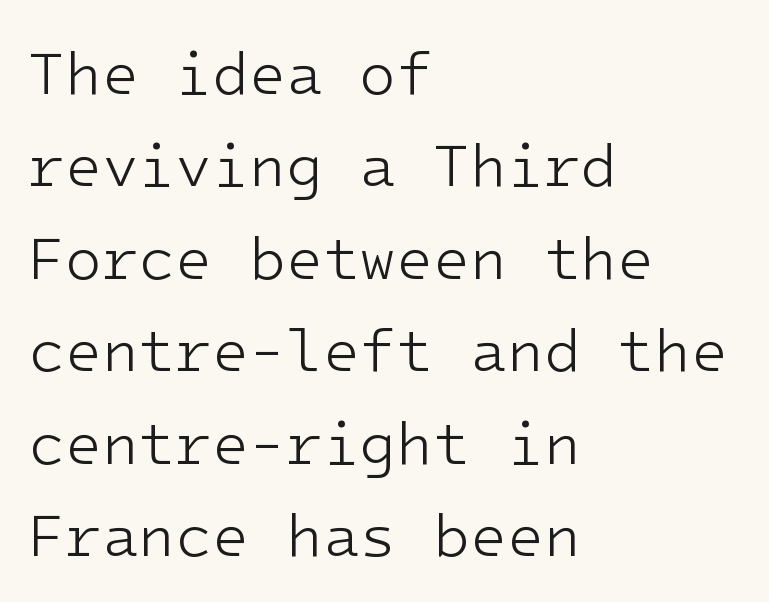
The passage is arranged the way most books set body copy — flush left. The vertical gap from one line to the next is medium. Type style note: lacks serifs. Beneath every word, the page is bare. Characters remain perfectly vertical along every line.
